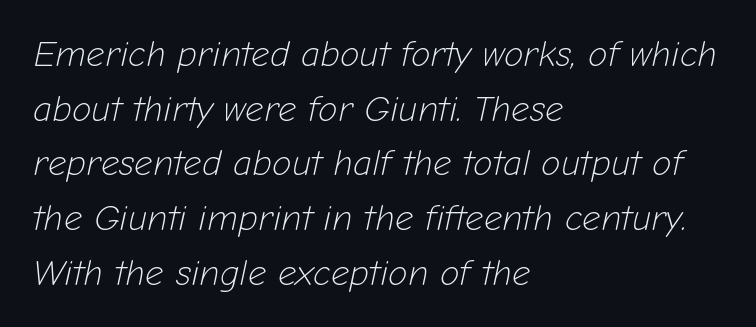
The image shows 36 px light type, italic (leaning right); set left-aligned, normal line spacing (1.52x), normal letter spacing, not underlined; low stroke contrast and a medium x-height.
